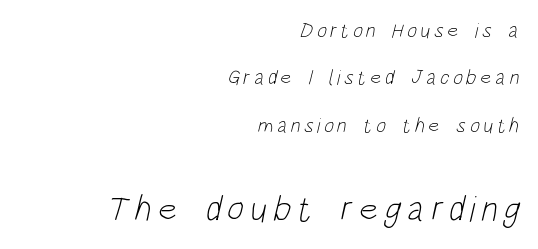
Letters rest on an invisible, unmarked baseline. You could not count columns in this text — the font is proportionally spaced. These lines are composed in type without serifs. Ink coverage per letter is moderate at most. One-word summary of the alignment: right. Is there much room between lines? Yes — plenty of vertical air separates them.
